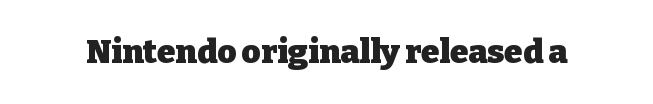
{"serif": "yes", "italic": "no", "bold": "yes", "weight": "heavy", "width": "normal", "stroke_contrast": "low", "x_height": "medium", "monospaced": "no", "underline": "no", "letter_spacing": "normal", "letter_spacing_em": 0.0, "glyph_px": 33}
